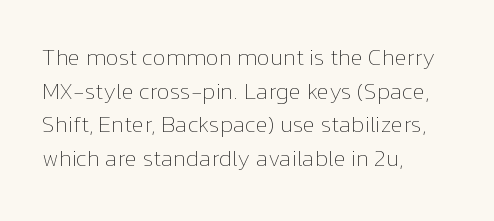
Q: Is the text bold? A: No.
Q: Is the text italic (slanted)? A: No, it is upright.
Q: Is the text underlined? A: No.
Q: How is the paragraph aligned? A: Left-aligned.
Q: Is the spacing between letters normal or unusually wide? A: Normal.
Q: Is the spacing between lines tight, normal or loose? A: Normal.
